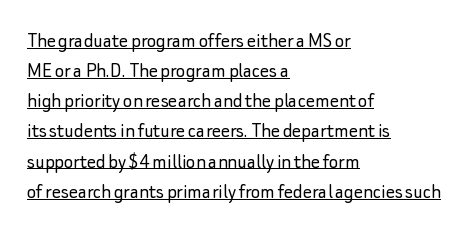
The image shows 22 px text type, upright; set left-aligned, normal line spacing (1.37x), normal letter spacing, underlined.
